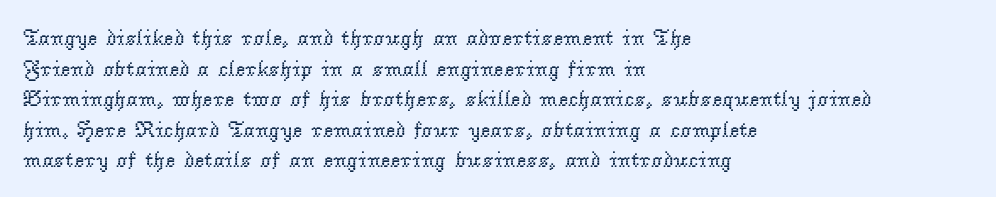
The image shows 22 px text type, upright; set left-aligned, normal line spacing (1.39x), normal letter spacing, not underlined.
